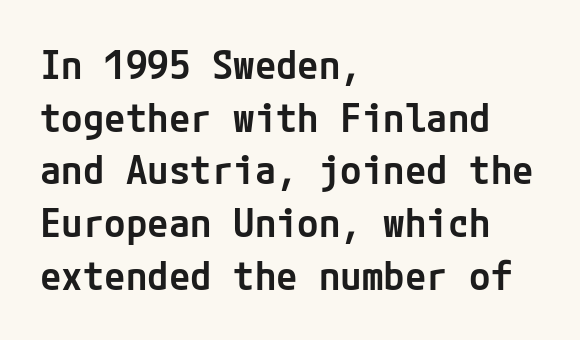
Q: Is the text bold? A: Semi-bold.
Q: Is the text italic (slanted)? A: No, it is upright.
Q: Is the typeface a serif or a sans-serif typeface? A: Sans-serif.
Q: Is the text underlined? A: No.
Q: How is the paragraph aligned? A: Left-aligned.
Q: Is the spacing between letters normal or unusually wide? A: Normal.
Q: Is the spacing between lines tight, normal or loose? A: Normal.
Q: Width (condensed, normal, or wide)? A: Normal.
Q: Stroke contrast? A: Low.
Q: x-height? A: Medium.
